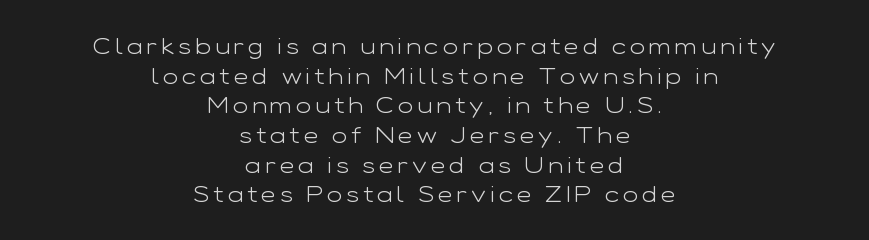
The image shows 23 px text type, upright; set centered, normal line spacing (1.29x), not underlined.
